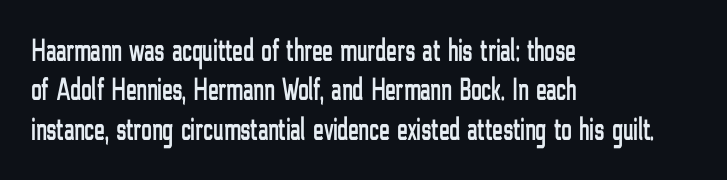
Q: Is the text italic (slanted)? A: No, it is upright.
Q: Is the typeface a serif or a sans-serif typeface? A: Sans-serif.
Q: Is the text underlined? A: No.
Q: How is the paragraph aligned? A: Left-aligned.
Q: Is the spacing between letters normal or unusually wide? A: Normal.
Q: Width (condensed, normal, or wide)? A: Condensed.
Q: Stroke contrast? A: Low.
Q: x-height? A: Medium.
Q: Monospaced? A: No.
